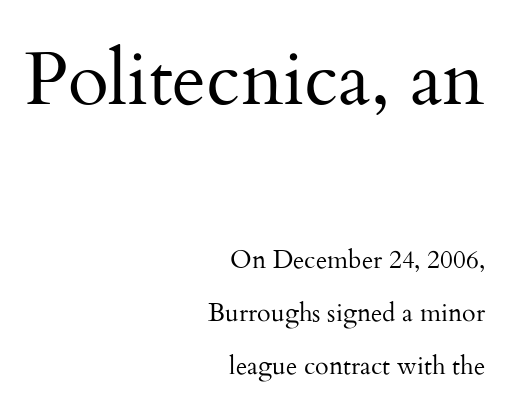
The image shows 75 px regular-weight serif type, upright; set right-aligned, loose line spacing (2.13x), normal letter spacing, not underlined; the first (top) block is 3.0x larger; medium stroke contrast and a small x-height.
